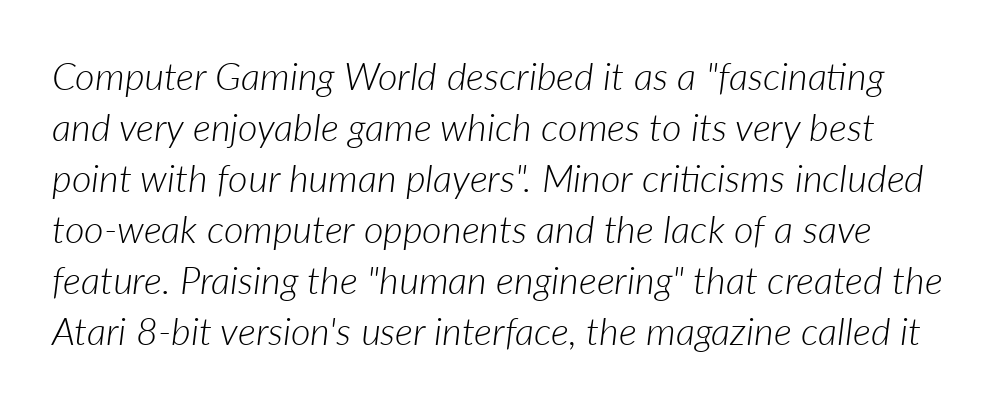
The image shows 38 px light type, italic (leaning right); set normal line spacing (1.34x), normal letter spacing, not underlined; low stroke contrast and a medium x-height.
